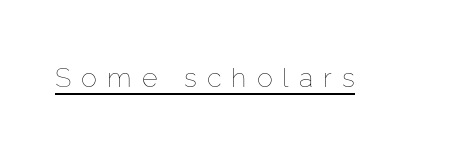
{"italic": "no", "bold": "no", "underline": "yes", "letter_spacing": "wide", "letter_spacing_em": 0.37, "glyph_px": 27}
